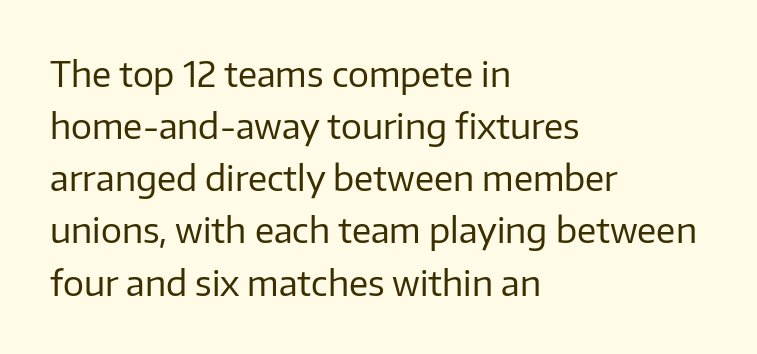
The image shows 35 px regular-weight sans-serif type, upright; set left-aligned, normal line spacing (1.49x), normal letter spacing, not underlined; low stroke contrast and a medium x-height.
